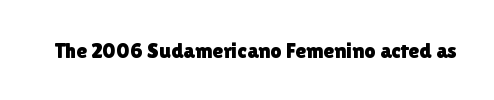
Tall strokes in this sample are plumb rather than angled. Short note: letters normally spaced. Lines of text with bare space underneath.
